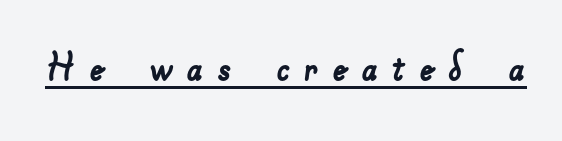
{"serif": "no", "width": "normal", "stroke_contrast": "low", "x_height": "small", "monospaced": "no", "underline": "yes", "letter_spacing": "wide", "letter_spacing_em": 0.29, "glyph_px": 48}
